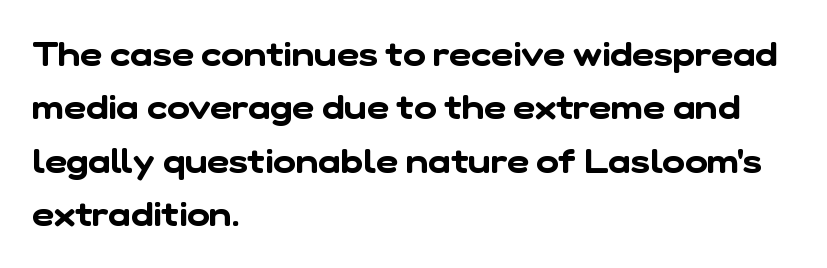
Q: Is the typeface a serif or a sans-serif typeface? A: Sans-serif.
Q: Is the text underlined? A: No.
Q: How is the paragraph aligned? A: Left-aligned.
Q: Is the spacing between letters normal or unusually wide? A: Normal.
Q: Is the spacing between lines tight, normal or loose? A: Normal.
Q: Width (condensed, normal, or wide)? A: Normal.
Q: Stroke contrast? A: Low.
Q: x-height? A: Medium.
Q: Monospaced? A: No.
